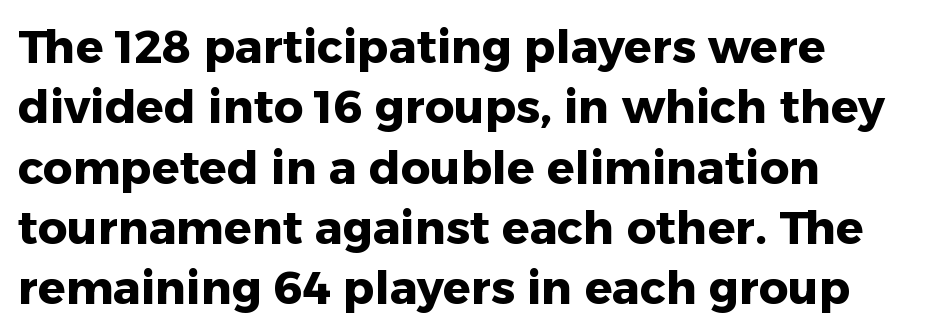
Q: Is the text bold? A: Yes.
Q: Is the text italic (slanted)? A: No, it is upright.
Q: Is the typeface a serif or a sans-serif typeface? A: Sans-serif.
Q: Is the text underlined? A: No.
Q: How is the paragraph aligned? A: Left-aligned.
Q: Is the spacing between letters normal or unusually wide? A: Normal.
Q: Is the spacing between lines tight, normal or loose? A: Normal.
Q: Width (condensed, normal, or wide)? A: Normal.
Q: Stroke contrast? A: Low.
Q: x-height? A: Medium.
Q: Monospaced? A: No.
